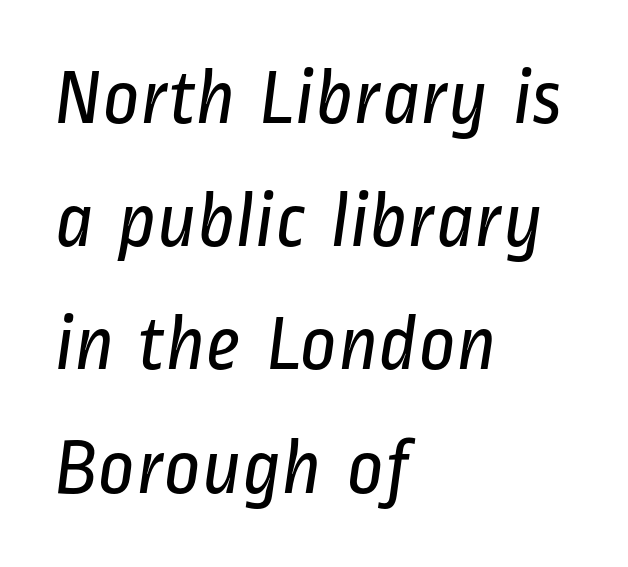
{"serif": "no", "bold": "no", "weight": "regular", "width": "condensed", "stroke_contrast": "low", "x_height": "medium", "monospaced": "no", "underline": "no", "align": "left", "line_spacing": "normal", "line_spacing_ratio": 1.54, "letter_spacing": "normal", "letter_spacing_em": 0.0, "glyph_px": 80}
